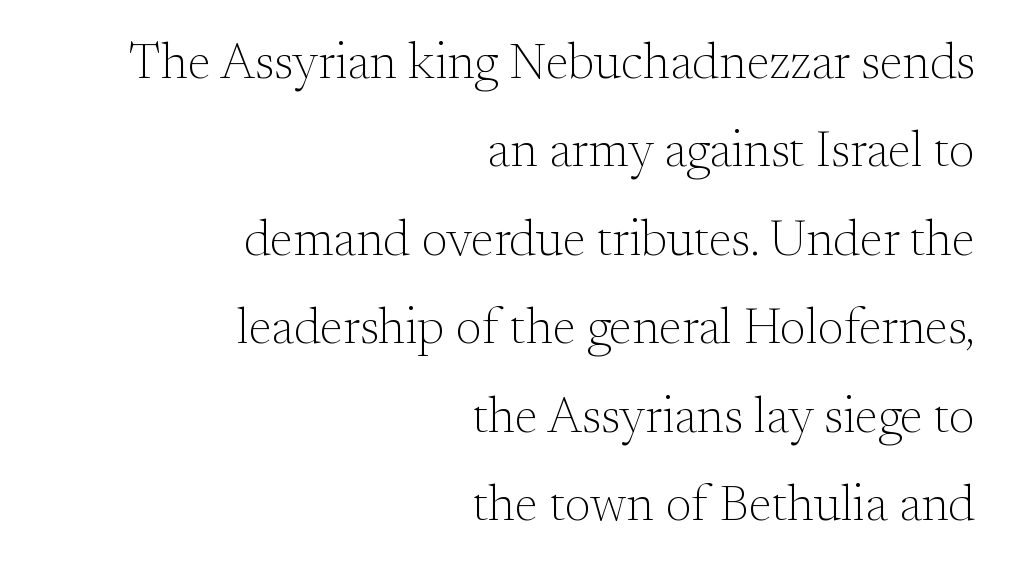
Q: Is the text bold? A: No.
Q: Is the text italic (slanted)? A: No, it is upright.
Q: Is the typeface a serif or a sans-serif typeface? A: Serif.
Q: Is the text underlined? A: No.
Q: How is the paragraph aligned? A: Right-aligned.
Q: Is the spacing between letters normal or unusually wide? A: Normal.
Q: Width (condensed, normal, or wide)? A: Normal.
Q: Stroke contrast? A: Medium.
Q: x-height? A: Small.
Q: Monospaced? A: No.
